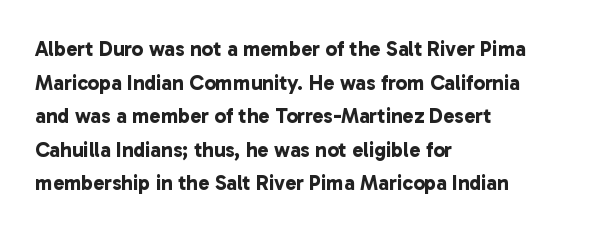
Tracking here is standard; glyphs follow each other at the usual distance. Horizontally, the lines are justified to the leading edge only. The words here are not underlined. How heavy is the stroke? Heavy — this is a bold. Successive baselines arrive at the customary interval.
